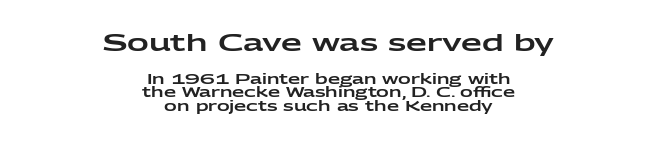
Q: Is the text italic (slanted)? A: No, it is upright.
Q: Is the text underlined? A: No.
Q: How is the paragraph aligned? A: Centered.
Q: Is the spacing between letters normal or unusually wide? A: Normal.
Q: Is the spacing between lines tight, normal or loose? A: Tight.
Q: Which block of text is set in a larger size, the first (top) or the second (bottom)? A: The first (top) one.
